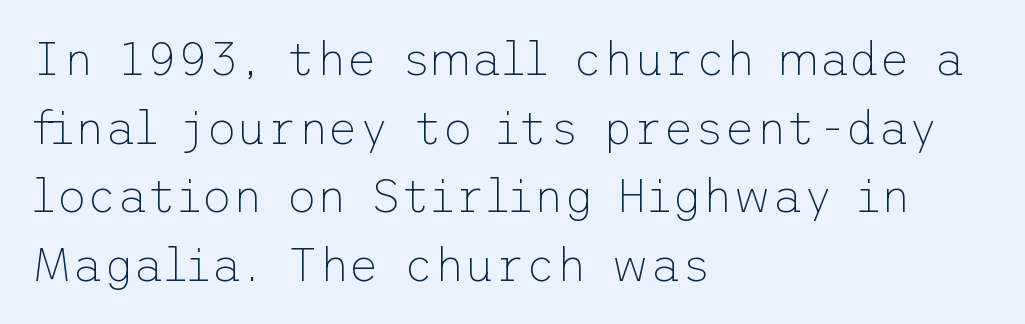
The image shows 47 px thin sans-serif type, upright; set left-aligned, normal line spacing (1.46x), normal letter spacing, not underlined; low stroke contrast and a medium x-height.
